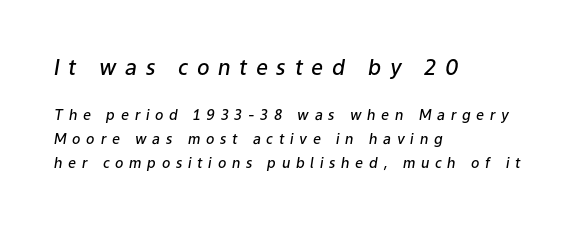
The image shows 21 px text type, italic (leaning right); set left-aligned, normal line spacing (1.69x), unusually wide letter spacing (+0.41 em), not underlined; the first (top) block is 1.5x larger.
